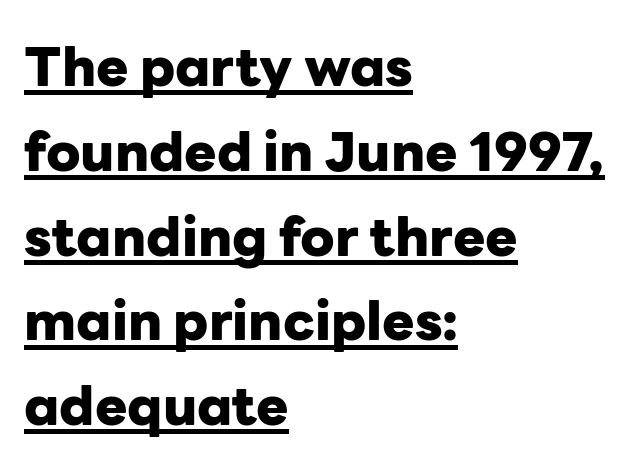
{"serif": "no", "italic": "no", "bold": "yes", "weight": "heavy", "width": "normal", "stroke_contrast": "low", "x_height": "medium", "monospaced": "no", "underline": "yes", "align": "left", "line_spacing": "normal", "line_spacing_ratio": 1.57, "letter_spacing": "normal", "letter_spacing_em": 0.0, "glyph_px": 54}
